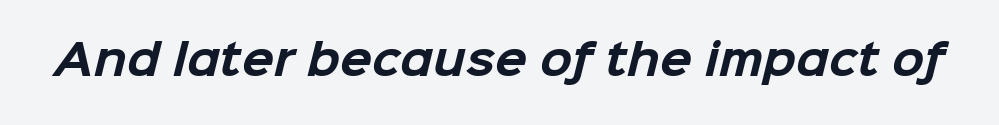
Spacing verdict: proportional, widths tailored to each character. In terms of letterspacing, this is plain default setting. In terms of weight, the rendering is a true, heavy bold. The face used here is a sans, in the tradition of grotesques and geometrics.
